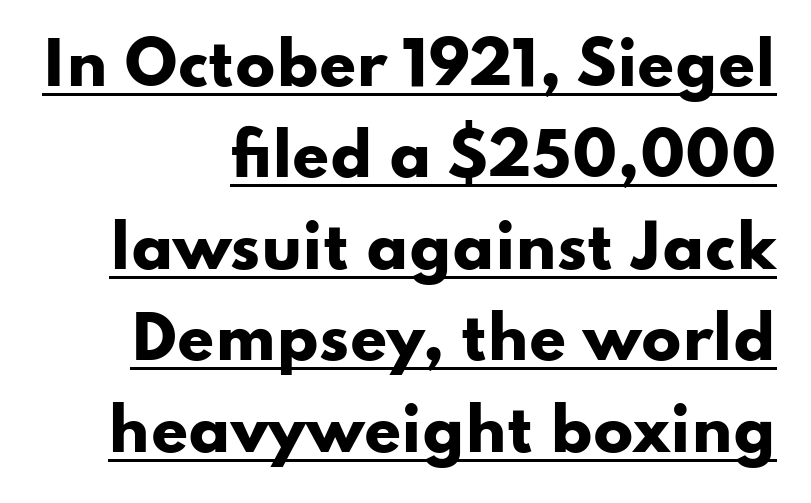
The image shows 59 px heavy, wide sans-serif type, upright; set right-aligned, normal line spacing (1.55x), normal letter spacing, underlined; low stroke contrast and a small x-height.
